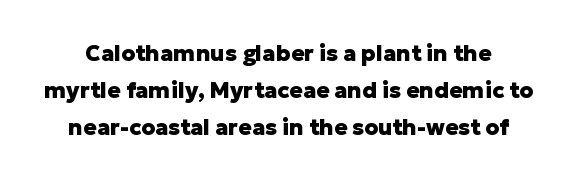
The image shows 22 px bold type, upright; set normal line spacing (1.68x), normal letter spacing, not underlined.
